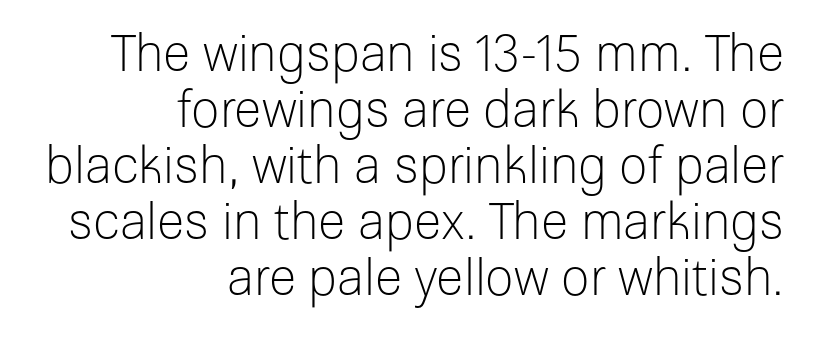
{"serif": "no", "italic": "no", "bold": "no", "weight": "light", "width": "normal", "stroke_contrast": "low", "x_height": "medium", "monospaced": "no", "underline": "no", "align": "right", "line_spacing": "tight", "line_spacing_ratio": 1.12, "letter_spacing": "normal", "letter_spacing_em": 0.0, "glyph_px": 50}
